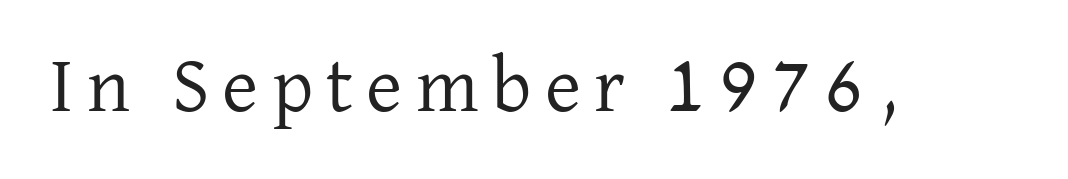
This rendering employs a face with finishing strokes, i.e., a serif. No chunkiness to these letters — they're not bold. The foot of each line stays bare and open. If you drew a line through each stem, it would be perfectly vertical. These lines are rendered in a variable-pitch font.
